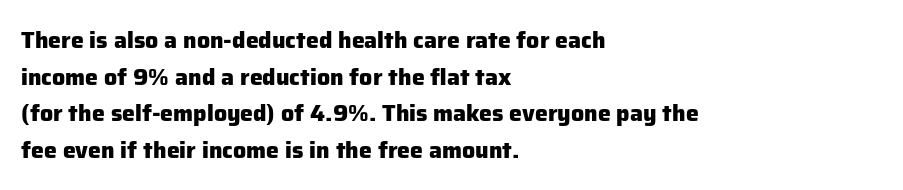
{"italic": "no", "bold": "yes", "underline": "no", "align": "left", "line_spacing": "normal", "line_spacing_ratio": 1.59, "letter_spacing": "normal", "letter_spacing_em": 0.0, "glyph_px": 23}
